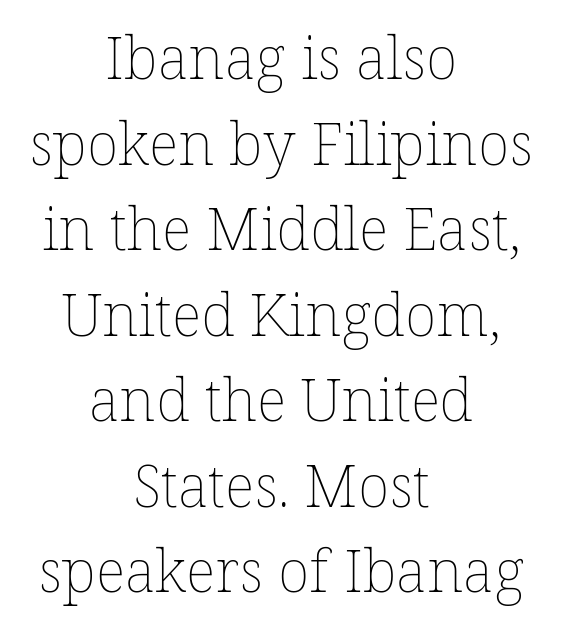
If you drew a line through each stem, it would be perfectly vertical. The passage shown is not bold in any degree. Words float on clear page, feet unadorned. Every row of glyphs is offset so its center matches the block's center. Letter spacing: default.
